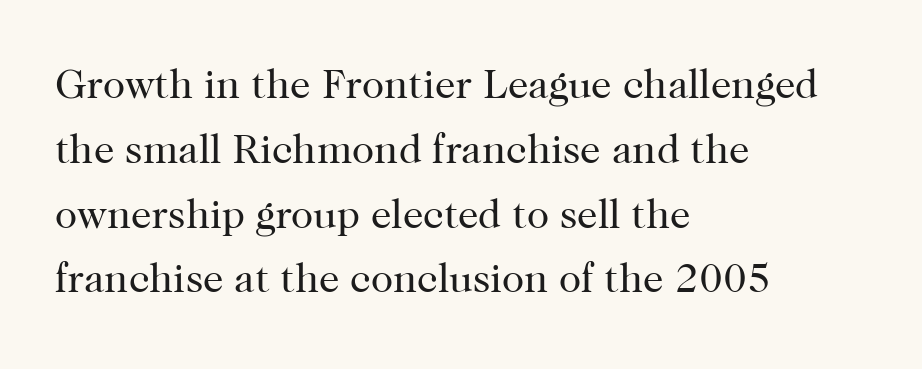
{"serif": "yes", "italic": "no", "bold": "no", "weight": "regular", "width": "normal", "stroke_contrast": "high", "x_height": "medium", "monospaced": "no", "underline": "no", "align": "left", "line_spacing": "normal", "line_spacing_ratio": 1.58, "letter_spacing": "normal", "letter_spacing_em": 0.0, "glyph_px": 41}
